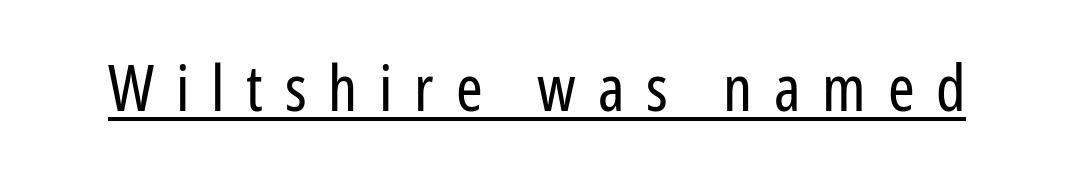
The image shows 64 px regular-weight, condensed sans-serif type, upright; set unusually wide letter spacing (+0.34 em), underlined; low stroke contrast and a medium x-height.
